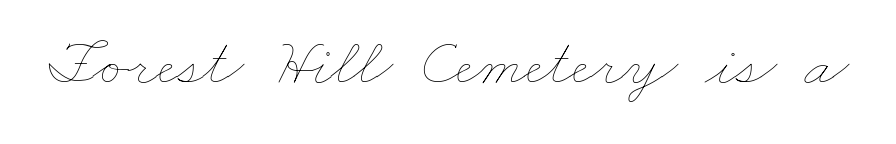
There is no visible air inserted between adjacent glyphs. Character widths vary here, with narrow letters taking less room than wide ones. Descenders are the only things crossing below the line. Each stroke keeps to a modest, everyday thickness or less.
